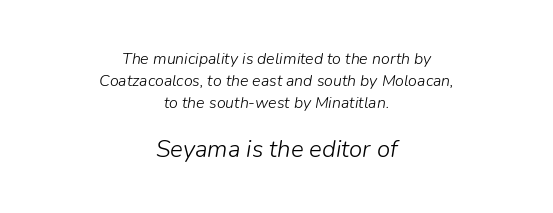
The image shows 24 px text type, italic (leaning right); set centered, normal line spacing (1.37x), normal letter spacing, not underlined; the second (bottom) block is 1.5x larger.
